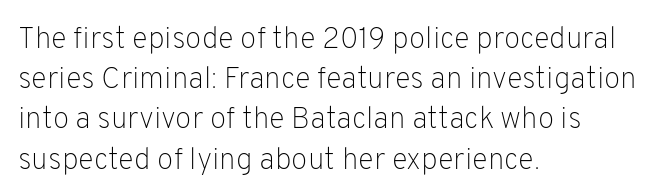
{"serif": "no", "italic": "no", "bold": "no", "weight": "light", "width": "normal", "stroke_contrast": "low", "x_height": "medium", "monospaced": "no", "underline": "no", "align": "left", "line_spacing": "normal", "line_spacing_ratio": 1.34, "letter_spacing": "normal", "letter_spacing_em": 0.0, "glyph_px": 30}
